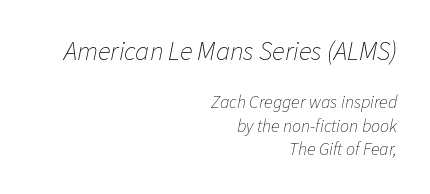
The image shows 27 px text type, italic (leaning right); set right-aligned, normal line spacing (1.31x), normal letter spacing, not underlined; the first (top) block is 1.5x larger.
